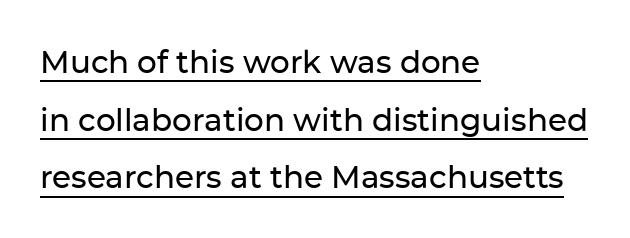
Q: Is the text italic (slanted)? A: No, it is upright.
Q: Is the typeface a serif or a sans-serif typeface? A: Sans-serif.
Q: Is the text underlined? A: Yes.
Q: How is the paragraph aligned? A: Left-aligned.
Q: Is the spacing between letters normal or unusually wide? A: Normal.
Q: Width (condensed, normal, or wide)? A: Normal.
Q: Stroke contrast? A: Low.
Q: x-height? A: Medium.
Q: Monospaced? A: No.
